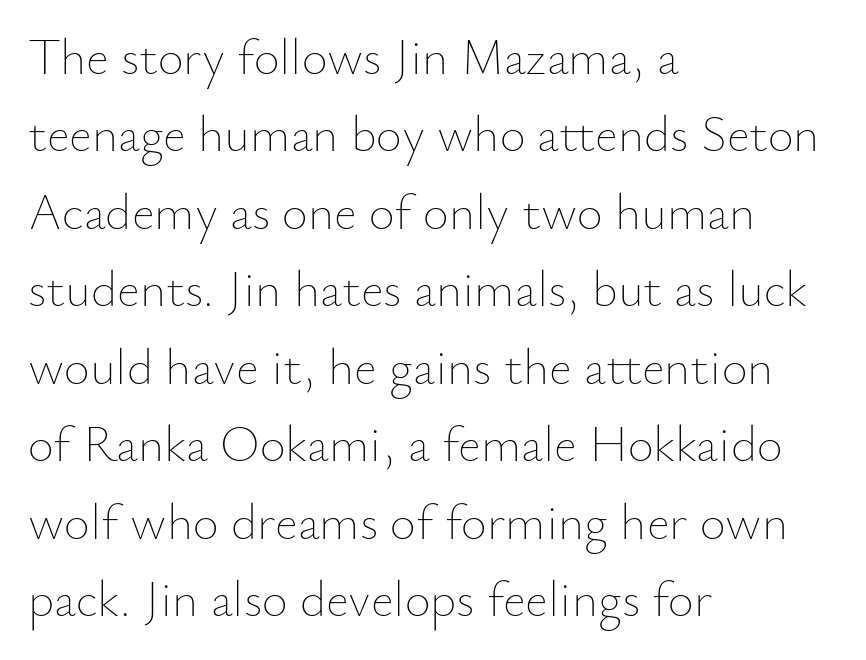
Q: Is the text bold? A: No.
Q: Is the text italic (slanted)? A: No, it is upright.
Q: Is the text underlined? A: No.
Q: How is the paragraph aligned? A: Left-aligned.
Q: Is the spacing between letters normal or unusually wide? A: Normal.
Q: Is the spacing between lines tight, normal or loose? A: Normal.
Q: Width (condensed, normal, or wide)? A: Normal.
Q: Stroke contrast? A: Low.
Q: x-height? A: Small.
Q: Monospaced? A: No.
